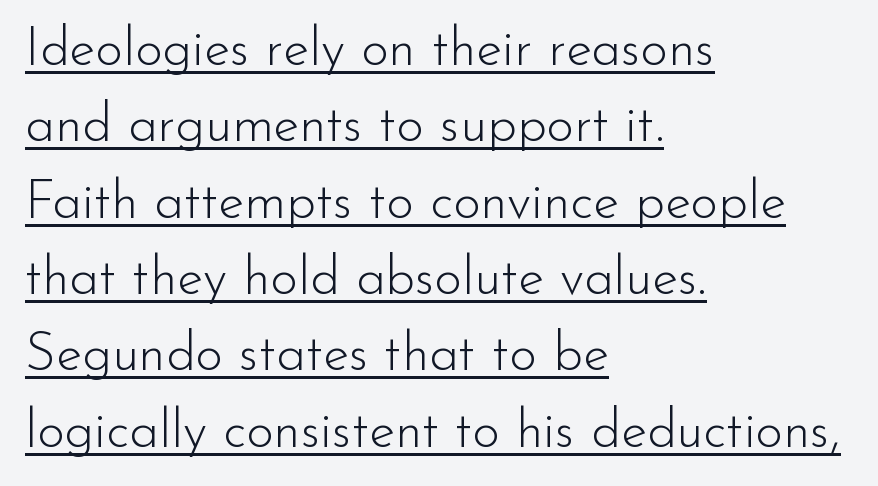
Q: Is the text bold? A: No.
Q: Is the text italic (slanted)? A: No, it is upright.
Q: Is the typeface a serif or a sans-serif typeface? A: Sans-serif.
Q: Is the text underlined? A: Yes.
Q: How is the paragraph aligned? A: Left-aligned.
Q: Is the spacing between letters normal or unusually wide? A: Normal.
Q: Is the spacing between lines tight, normal or loose? A: Normal.
Q: Width (condensed, normal, or wide)? A: Normal.
Q: Stroke contrast? A: Low.
Q: x-height? A: Small.
Q: Monospaced? A: No.
